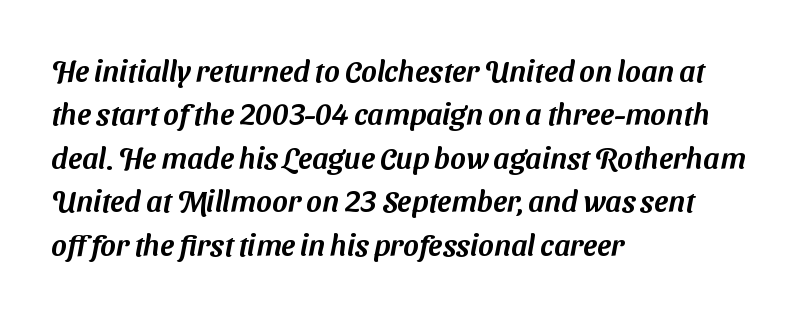
The passage shown is typeset with a sans-serif family. Visually the block forms a straight wall on the left and a jagged coastline on the right. The leading is moderate, giving the passage an even texture. A bare baseline throughout the passage.
